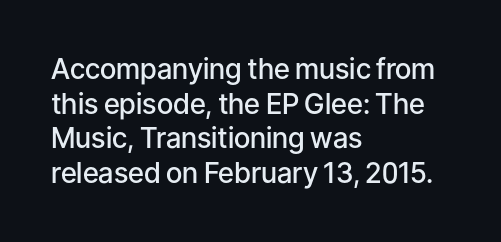
The image shows 28 px semibold sans-serif type, upright; set left-aligned, line spacing 1.24x, normal letter spacing, not underlined; low stroke contrast and a medium x-height.
